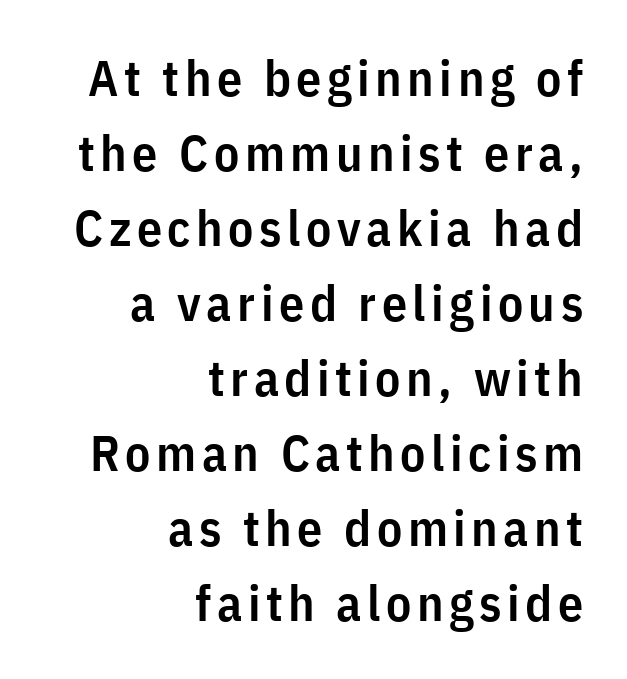
Here the designer chose a conventional face with non-uniform glyph widths. The passage shown is typeset with a sans-serif family. When letters stand straight like this, we call the style roman or upright. These words are printed semibold, heavier than regular yet not bold. Rule under the text: the space is simply empty. One glance says typical: line gaps are just what's usual.
